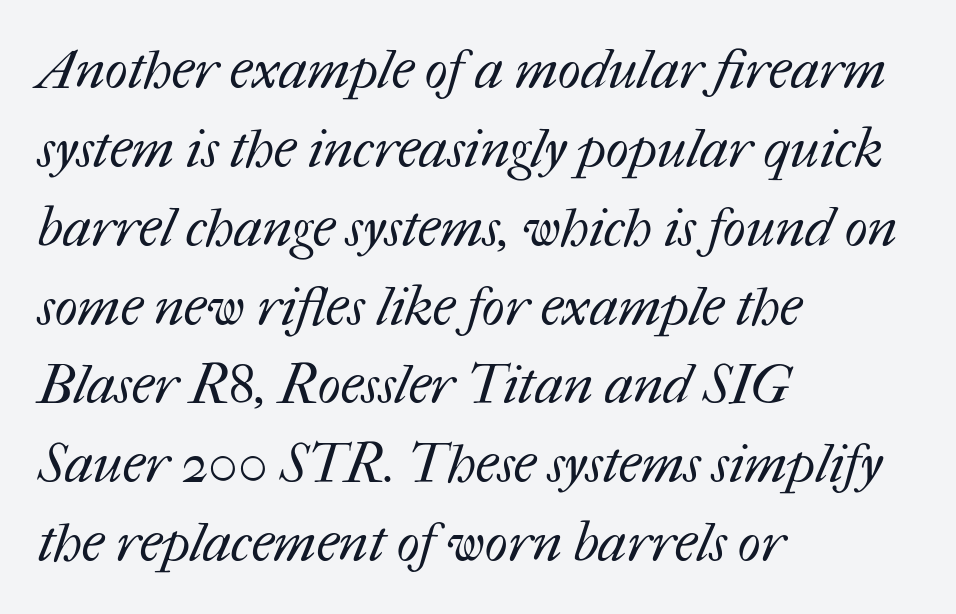
The image shows 54 px regular-weight type; set left-aligned, normal line spacing (1.46x), normal letter spacing, not underlined; medium stroke contrast and a medium x-height.
